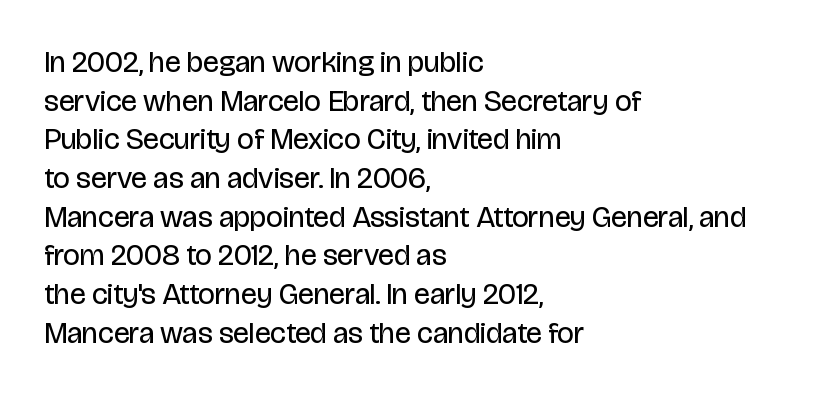
Q: Is the text bold? A: No.
Q: Is the text italic (slanted)? A: No, it is upright.
Q: Is the typeface a serif or a sans-serif typeface? A: Sans-serif.
Q: Is the text underlined? A: No.
Q: How is the paragraph aligned? A: Left-aligned.
Q: Is the spacing between letters normal or unusually wide? A: Normal.
Q: Is the spacing between lines tight, normal or loose? A: Normal.
Q: Width (condensed, normal, or wide)? A: Condensed.
Q: Stroke contrast? A: Low.
Q: x-height? A: Large.
Q: Monospaced? A: No.
